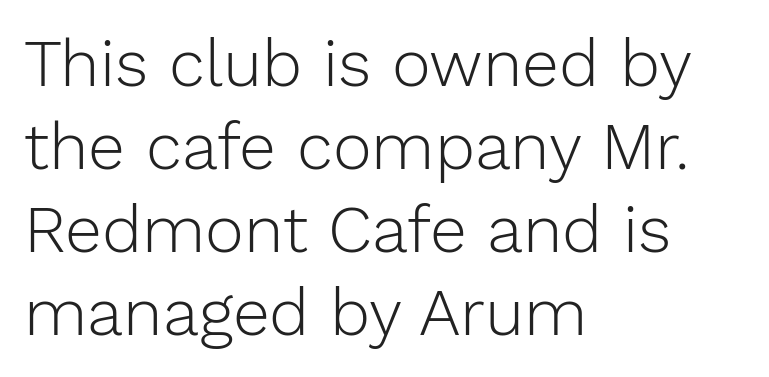
{"serif": "no", "italic": "no", "bold": "no", "weight": "light", "width": "normal", "stroke_contrast": "low", "x_height": "medium", "monospaced": "no", "underline": "no", "align": "left", "line_spacing": "normal", "line_spacing_ratio": 1.26, "letter_spacing": "normal", "letter_spacing_em": 0.0, "glyph_px": 66}
